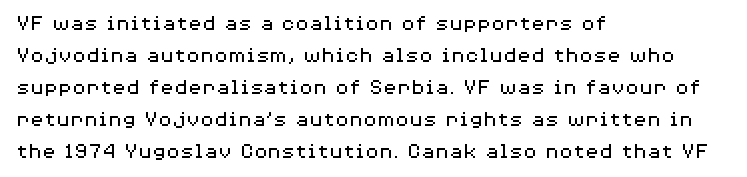
Caption: standard tracking, unaltered. Does the leading feel generous? No, just average. The lines are quadded left. Check the space under the baseline: it is left empty.
